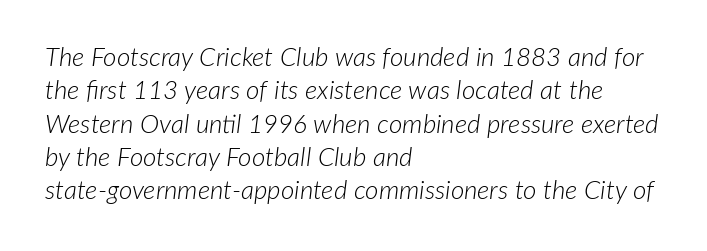
The ragged edge is on the right, which tells us the setting is flush left. The string is rendered with underlining switched off. Inter-character spacing is left at the font's built-in metrics. If you measured baseline to baseline, you'd find a middling distance.
